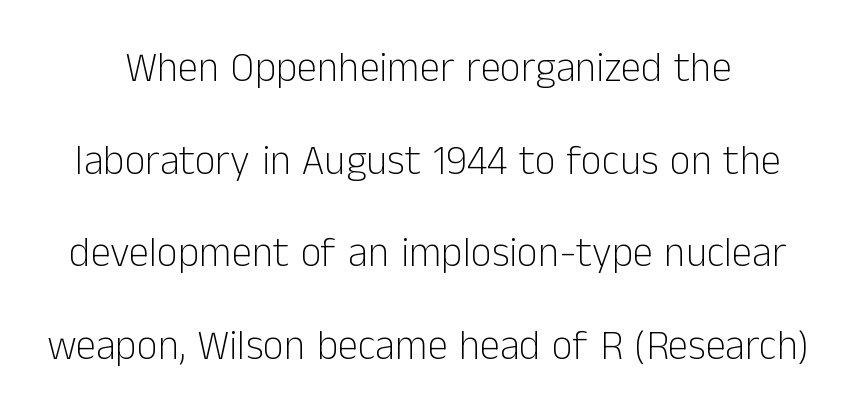
The image shows 41 px light sans-serif type, upright; set loose line spacing (2.26x), normal letter spacing, not underlined; low stroke contrast and a medium x-height.
